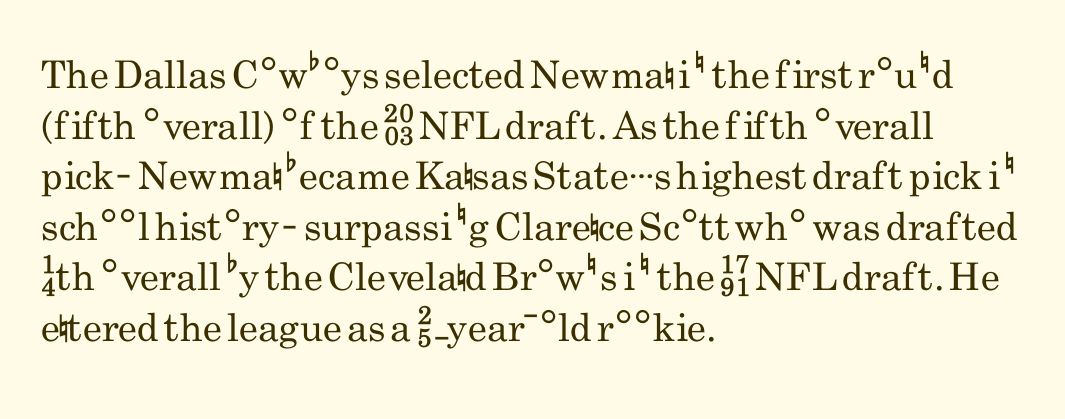
{"serif": "no", "italic": "no", "bold": "no", "weight": "regular", "width": "condensed", "stroke_contrast": "low", "x_height": "small", "monospaced": "no", "underline": "no", "align": "left", "line_spacing": "normal", "line_spacing_ratio": 1.33, "letter_spacing": "normal", "letter_spacing_em": 0.0, "glyph_px": 38}
